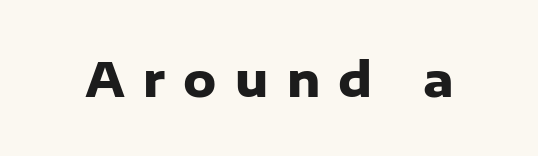
Q: Is the text bold? A: Yes.
Q: Is the text italic (slanted)? A: No, it is upright.
Q: Is the typeface a serif or a sans-serif typeface? A: Sans-serif.
Q: Is the text underlined? A: No.
Q: Is the spacing between letters normal or unusually wide? A: Unusually wide.
Q: Width (condensed, normal, or wide)? A: Normal.
Q: Stroke contrast? A: Low.
Q: x-height? A: Medium.
Q: Monospaced? A: No.
